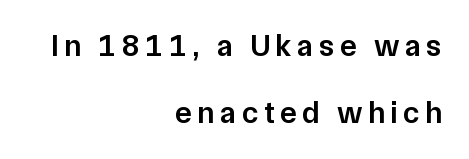
The image shows 31 px semibold sans-serif type, upright; set right-aligned, loose line spacing (2.17x), not underlined; low stroke contrast and a medium x-height.
